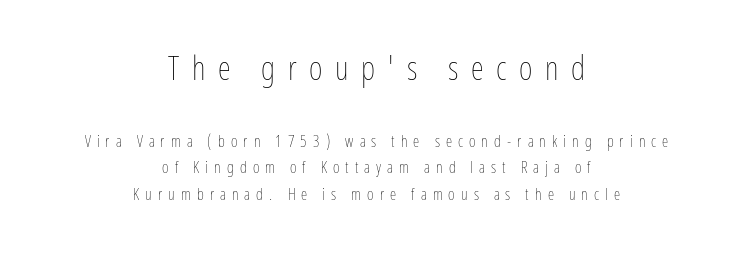
Descenders hang freely into open space. The designer gave the opening block more size than the closing block. These lines have a slow, spaced-out rhythm from letter to letter. Evenly set lines give the paragraph a standard silhouette. Stems here are at most as thick as an everyday book face.
